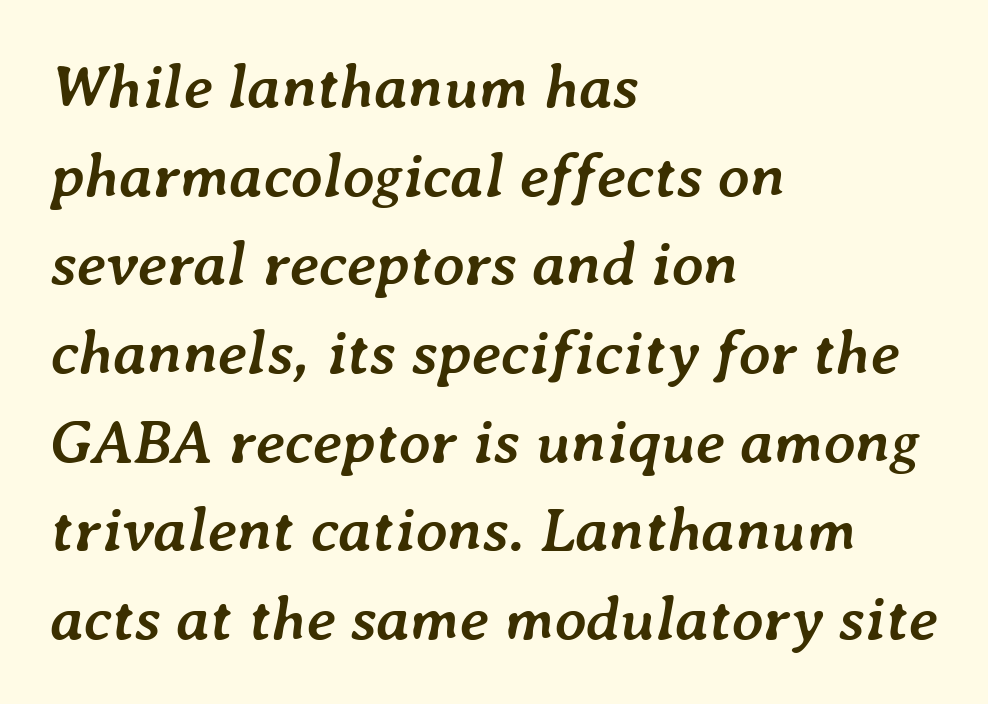
Q: Is the text bold? A: Yes.
Q: Is the text italic (slanted)? A: Yes, it leans right by about 7 degrees.
Q: Is the text underlined? A: No.
Q: How is the paragraph aligned? A: Left-aligned.
Q: Is the spacing between letters normal or unusually wide? A: Normal.
Q: Is the spacing between lines tight, normal or loose? A: Normal.
Q: Width (condensed, normal, or wide)? A: Normal.
Q: Stroke contrast? A: Low.
Q: x-height? A: Medium.
Q: Monospaced? A: No.
